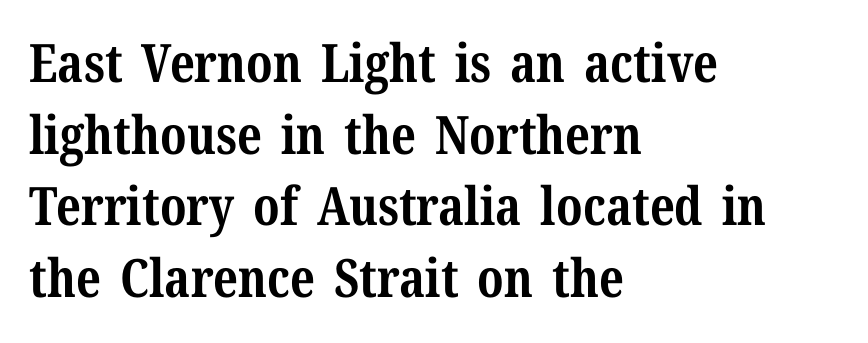
The image shows 53 px bold serif type, upright; set left-aligned, normal line spacing (1.35x), normal letter spacing, not underlined; medium stroke contrast and a medium x-height.
